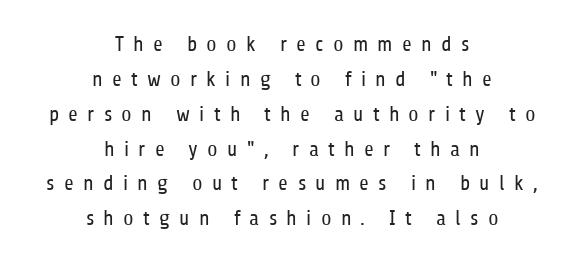
Glyph-to-glyph distance is far greater than everyday printed text. The space between consecutive lines is moderate. Honestly, there is no underline to notice here at all. The passage shown is not bold in any degree.
